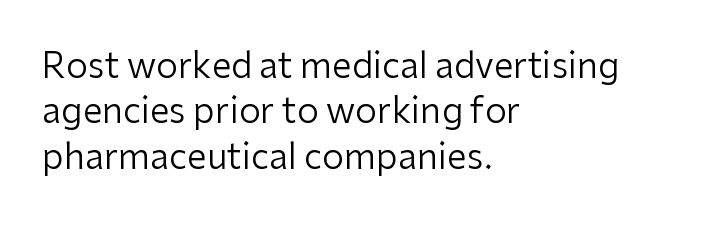
Vertical strokes here are truly vertical. A typesetter would label this face a sans. Character widths vary here, with narrow letters taking less room than wide ones. You could call the tracking neutral — neither tight nor loose. Weight: not bold — regular or lighter. Only glyphs here, with clear space below each row.
